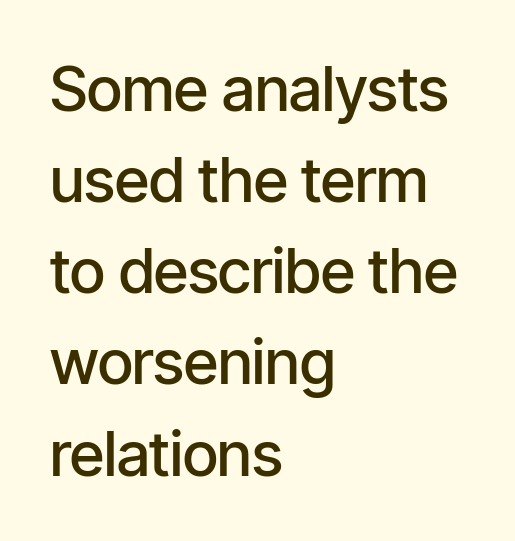
{"serif": "no", "italic": "no", "bold": "semi", "weight": "semibold", "width": "condensed", "stroke_contrast": "low", "x_height": "medium", "monospaced": "no", "underline": "no", "align": "left", "line_spacing": "normal", "line_spacing_ratio": 1.47, "letter_spacing": "normal", "letter_spacing_em": 0.0, "glyph_px": 62}
